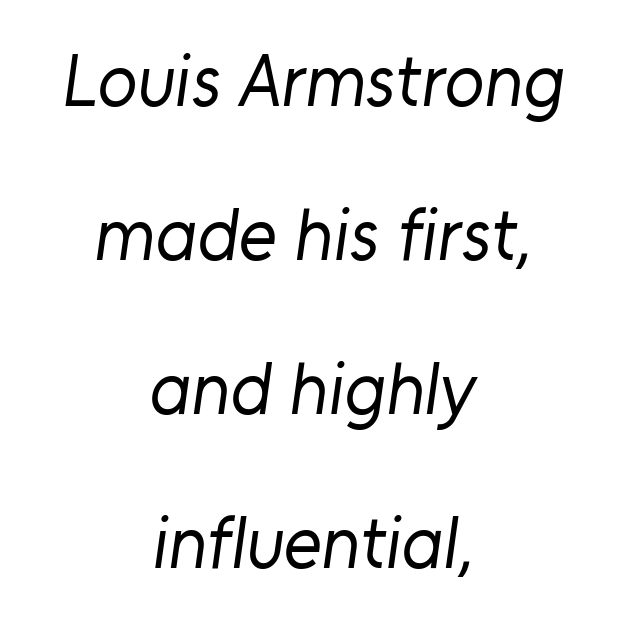
{"serif": "no", "bold": "no", "weight": "regular", "width": "normal", "stroke_contrast": "low", "x_height": "medium", "monospaced": "no", "underline": "no", "align": "center", "line_spacing": "loose", "line_spacing_ratio": 2.11, "letter_spacing": "normal", "letter_spacing_em": 0.0, "glyph_px": 73}
